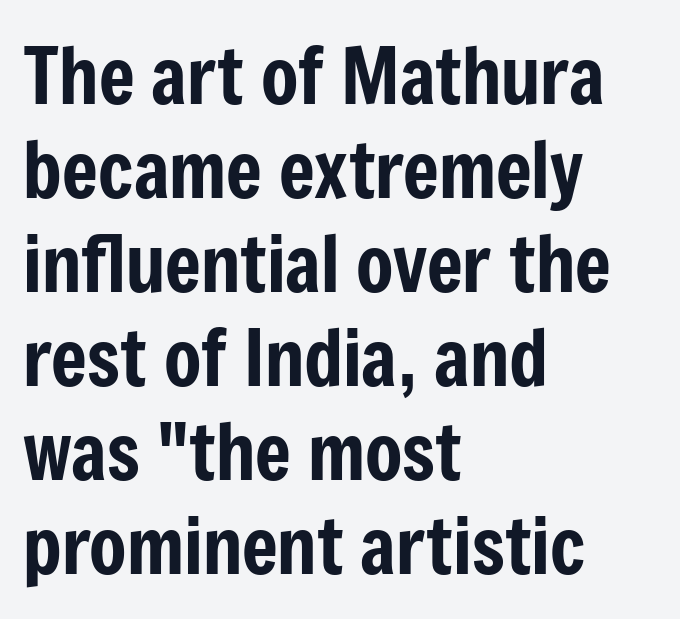
The paragraph has a hard left edge and a soft right edge. This is sans-serif lettering, the kind often seen on screens and signage. This sample has the flowing, uneven cadence of proportional lettering. The words here are not underlined. The lettering holds an erect, upright posture throughout.
